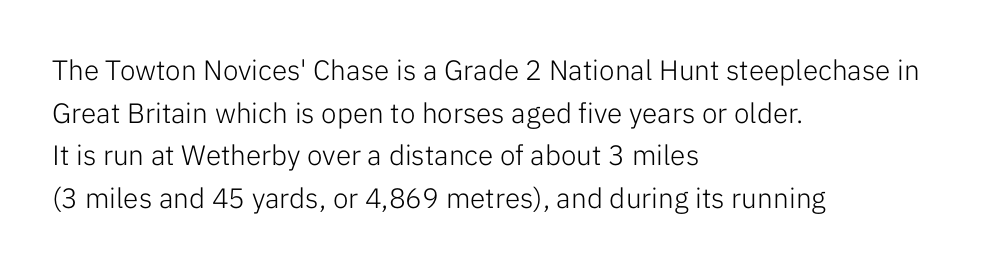
Q: Is the text bold? A: No.
Q: Is the text italic (slanted)? A: No, it is upright.
Q: Is the typeface a serif or a sans-serif typeface? A: Sans-serif.
Q: Is the text underlined? A: No.
Q: How is the paragraph aligned? A: Left-aligned.
Q: Is the spacing between letters normal or unusually wide? A: Normal.
Q: Is the spacing between lines tight, normal or loose? A: Normal.
Q: Width (condensed, normal, or wide)? A: Normal.
Q: Stroke contrast? A: Low.
Q: x-height? A: Medium.
Q: Monospaced? A: No.
